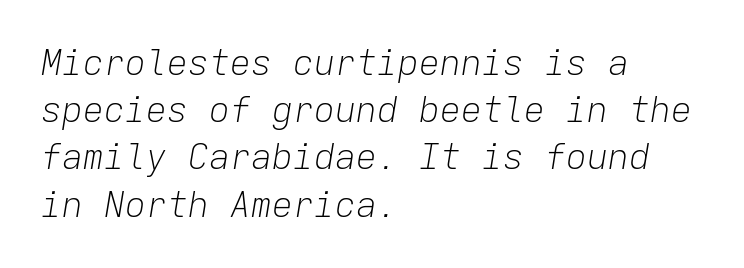
Yep, that's italic — everything's leaning. The space beneath each line is pristine and unruled. Caption: standard tracking, unaltered. The compositor pushed each line to the left boundary. The letters march in equal steps, a hallmark of fixed-pitch type. Line spacing here is normal.
